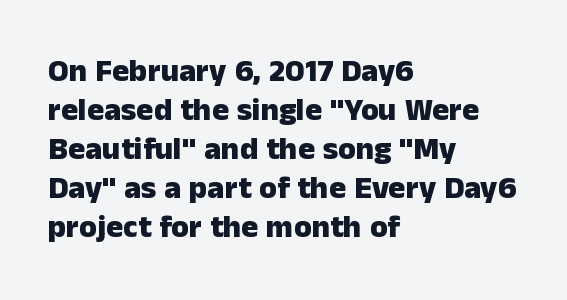
Q: Is the text bold? A: Yes.
Q: Is the text italic (slanted)? A: No, it is upright.
Q: Is the typeface a serif or a sans-serif typeface? A: Sans-serif.
Q: Is the text underlined? A: No.
Q: How is the paragraph aligned? A: Left-aligned.
Q: Is the spacing between letters normal or unusually wide? A: Normal.
Q: Width (condensed, normal, or wide)? A: Normal.
Q: Stroke contrast? A: Low.
Q: x-height? A: Medium.
Q: Monospaced? A: No.
